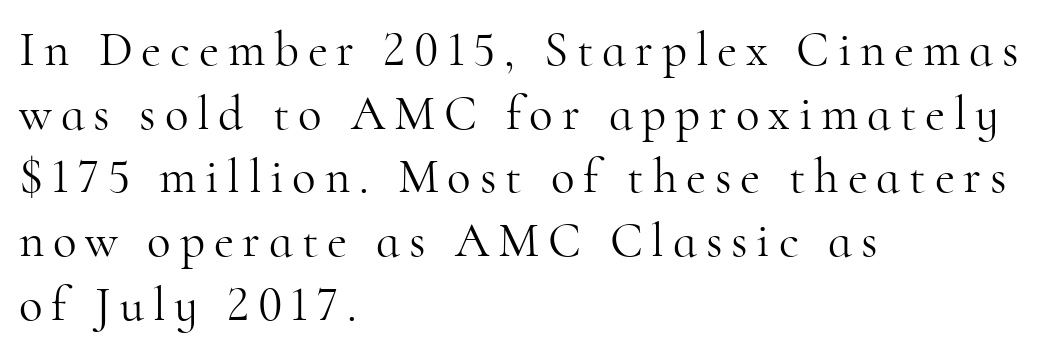
The image shows 49 px light serif type, upright; set left-aligned, normal line spacing (1.3x), not underlined; high stroke contrast and a small x-height.
